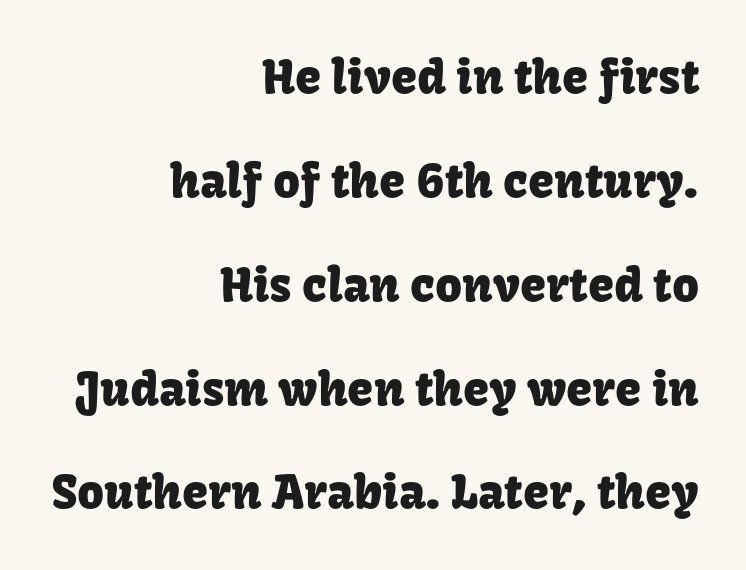
This is roman type, the default non-slanted kind. Each letter keeps its own natural width here, so spacing adapts to shape. The font family rendered here belongs to the sans-serif group. Leading is clearly above the norm, producing a sparse column. Each word holds together tightly as a unit, with standard inter-letter gaps. The space directly below the letters is spotless.
